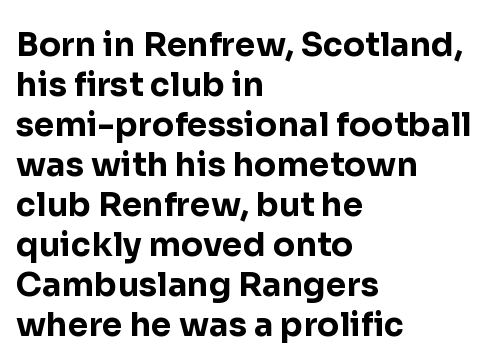
Q: Is the text bold? A: Yes.
Q: Is the text italic (slanted)? A: No, it is upright.
Q: Is the typeface a serif or a sans-serif typeface? A: Sans-serif.
Q: Is the text underlined? A: No.
Q: How is the paragraph aligned? A: Left-aligned.
Q: Is the spacing between letters normal or unusually wide? A: Normal.
Q: Width (condensed, normal, or wide)? A: Normal.
Q: Stroke contrast? A: Low.
Q: x-height? A: Medium.
Q: Monospaced? A: No.
